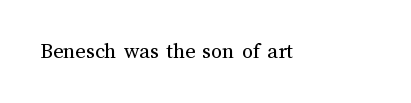
The image shows 22 px text type, upright; set normal letter spacing, not underlined.
